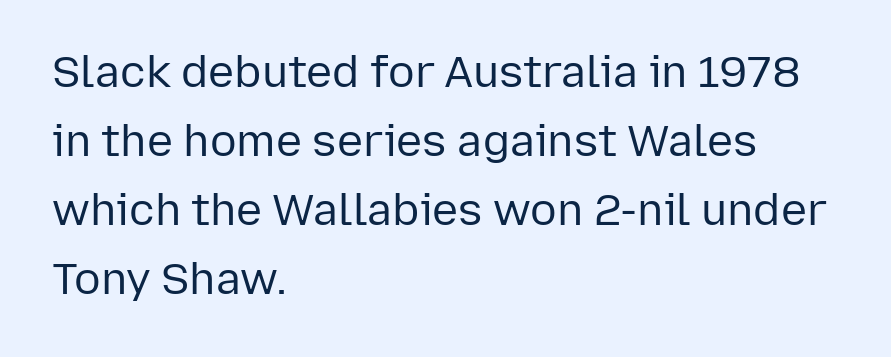
{"serif": "no", "italic": "no", "bold": "no", "weight": "regular", "width": "normal", "stroke_contrast": "low", "x_height": "medium", "monospaced": "no", "underline": "no", "align": "left", "line_spacing": "normal", "line_spacing_ratio": 1.57, "letter_spacing": "normal", "letter_spacing_em": 0.0, "glyph_px": 44}
